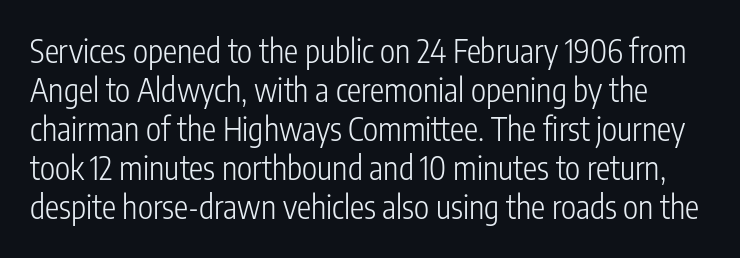
This sample has the flowing, uneven cadence of proportional lettering. Look at the bottom of the vertical strokes: they stop flat, with no serifs. Words appear dense and cohesive because spacing is normal. No word sits above an underline. Posture: straight, roman, zero tilt.
